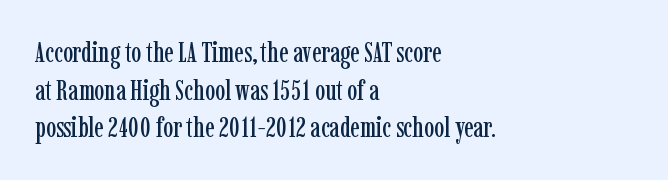
{"serif": "yes", "italic": "no", "width": "condensed", "stroke_contrast": "low", "x_height": "medium", "monospaced": "no", "underline": "no", "align": "left", "line_spacing": "normal", "line_spacing_ratio": 1.34, "letter_spacing": "normal", "letter_spacing_em": 0.0, "glyph_px": 28}
